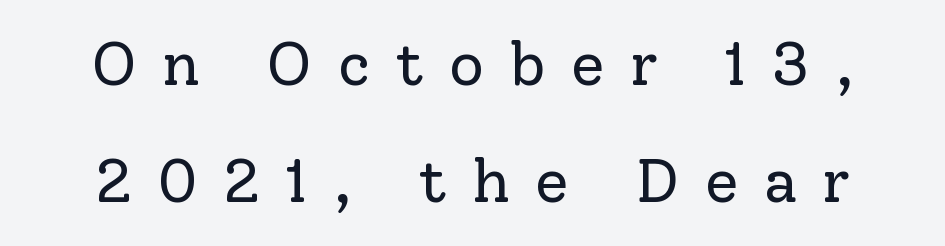
{"serif": "yes", "italic": "no", "bold": "no", "weight": "regular", "width": "normal", "stroke_contrast": "low", "x_height": "medium", "monospaced": "no", "underline": "no", "line_spacing": "loose", "line_spacing_ratio": 1.92, "letter_spacing": "wide", "letter_spacing_em": 0.41, "glyph_px": 61}
